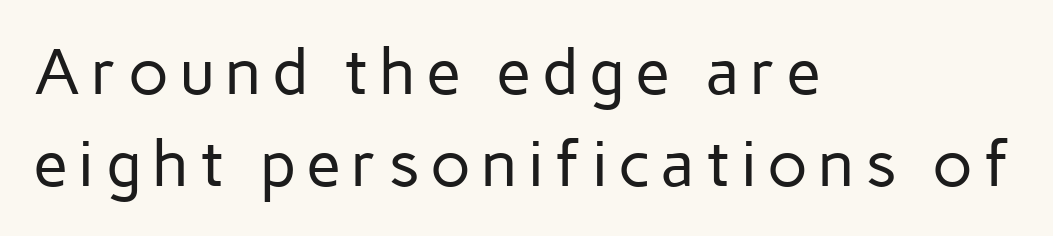
The weight would be labelled regular, book, light, or lighter still. Line beginnings align vertically; line endings do not. Vertical spacing — default. Plain, unruled lines of type. Serifs: no, the terminals of the letterforms are clean.
